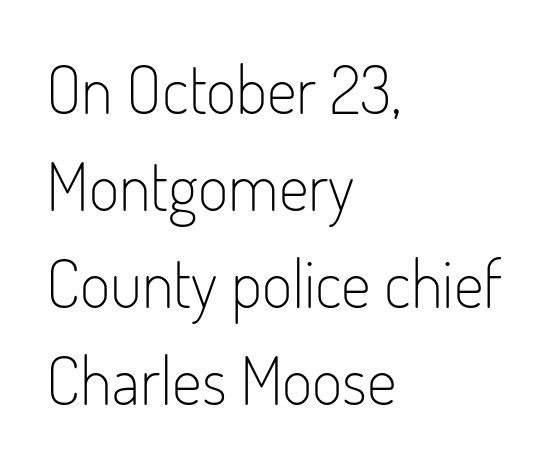
The image shows 66 px light, condensed sans-serif type, upright; set left-aligned, normal line spacing (1.47x), normal letter spacing, not underlined; low stroke contrast and a small x-height.
